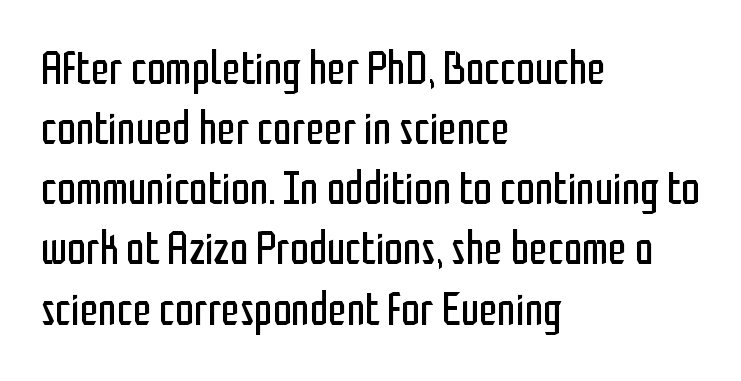
Underlining? Definitely not there. The typesetter chose a ragged-right arrangement here. The weight would be labelled regular, book, light, or lighter still. Spacing verdict: proportional, widths tailored to each character.
